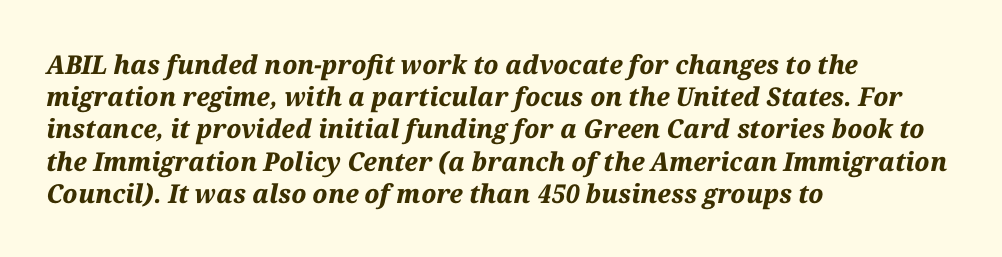
Does the weight exceed regular? Yes, all the way to bold. Underlining? Definitely not there. Left-aligned paragraph, ragged on the right. Does extra space separate the letters? No, they use regular spacing. An italicized treatment has been applied to the whole sample.
